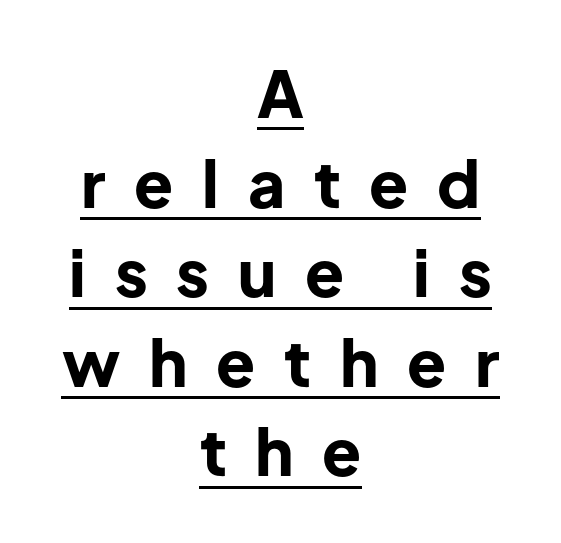
The lettering holds an erect, upright posture throughout. Is this a fixed-width face? No — the glyphs have proportional, varying widths. What's the leading like? Ordinary, nothing unusual. The lines in this sample share a center point and differ in where they start and stop. Tracking value appears strongly positive — letters spread wide.
